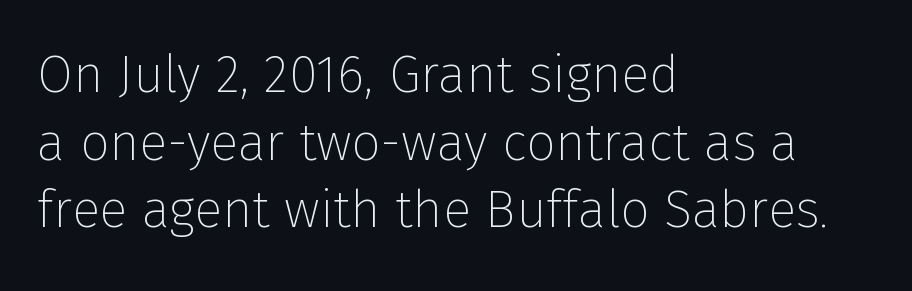
{"serif": "no", "italic": "no", "bold": "no", "weight": "thin", "width": "normal", "stroke_contrast": "low", "x_height": "medium", "monospaced": "no", "underline": "no", "align": "left", "line_spacing": "normal", "line_spacing_ratio": 1.3, "letter_spacing": "normal", "letter_spacing_em": 0.0, "glyph_px": 52}
